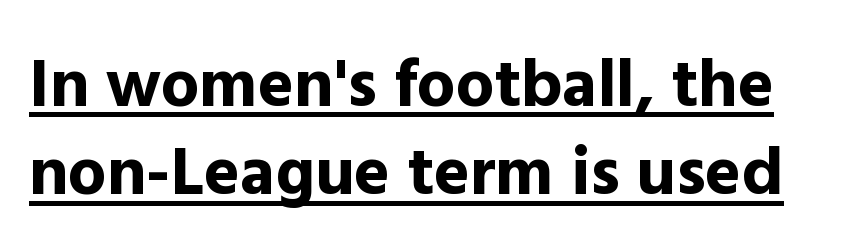
The image shows 68 px bold sans-serif type, upright; set normal line spacing (1.3x), normal letter spacing, underlined; a medium x-height.
